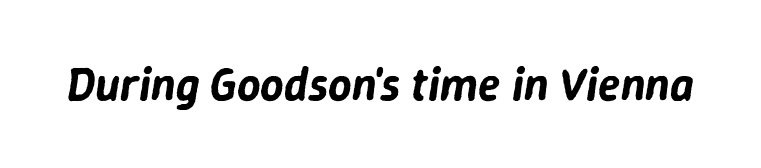
Q: Is the text italic (slanted)? A: Yes, it leans right by about 9 degrees.
Q: Is the text underlined? A: No.
Q: Is the spacing between letters normal or unusually wide? A: Normal.
Q: Width (condensed, normal, or wide)? A: Normal.
Q: Stroke contrast? A: Low.
Q: x-height? A: Medium.
Q: Monospaced? A: No.
